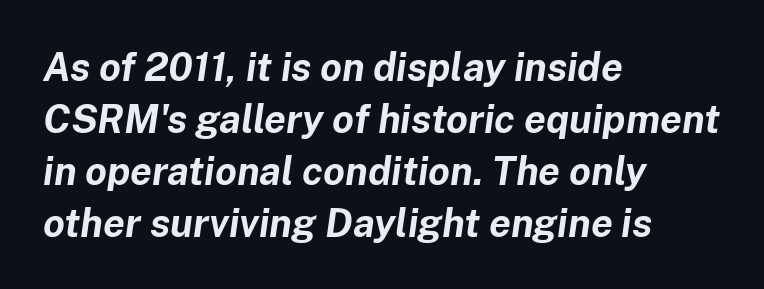
Q: Is the text bold? A: Yes.
Q: Is the text italic (slanted)? A: Yes, it leans right by about 8 degrees.
Q: Is the text underlined? A: No.
Q: How is the paragraph aligned? A: Left-aligned.
Q: Is the spacing between letters normal or unusually wide? A: Normal.
Q: Is the spacing between lines tight, normal or loose? A: Normal.
Q: Width (condensed, normal, or wide)? A: Normal.
Q: Stroke contrast? A: Low.
Q: x-height? A: Medium.
Q: Monospaced? A: No.
